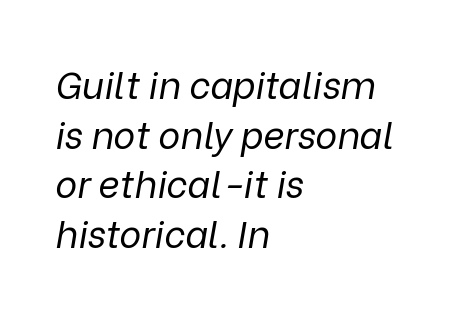
Q: Is the text bold? A: No.
Q: Is the text italic (slanted)? A: Yes, it leans right by about 9 degrees.
Q: Is the text underlined? A: No.
Q: How is the paragraph aligned? A: Left-aligned.
Q: Is the spacing between letters normal or unusually wide? A: Normal.
Q: Is the spacing between lines tight, normal or loose? A: Normal.
Q: Width (condensed, normal, or wide)? A: Normal.
Q: Stroke contrast? A: Low.
Q: x-height? A: Medium.
Q: Monospaced? A: No.
